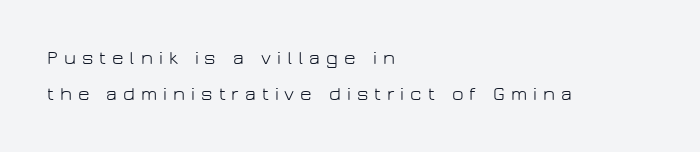
Q: Is the text bold? A: No.
Q: Is the text italic (slanted)? A: No, it is upright.
Q: Is the text underlined? A: No.
Q: How is the paragraph aligned? A: Left-aligned.
Q: Is the spacing between letters normal or unusually wide? A: Unusually wide.
